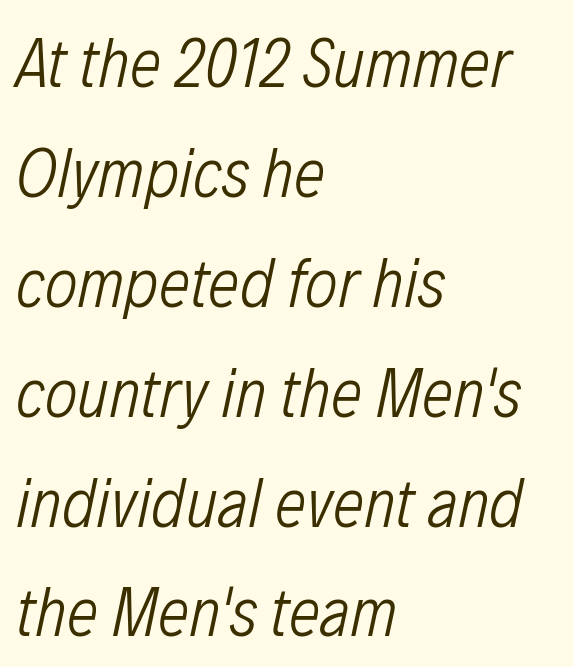
{"italic": "yes", "lean": "right", "slant_degrees": 12, "bold": "no", "weight": "light", "width": "condensed", "stroke_contrast": "low", "x_height": "medium", "monospaced": "no", "underline": "no", "align": "left", "line_spacing": "normal", "line_spacing_ratio": 1.57, "letter_spacing": "normal", "letter_spacing_em": 0.0, "glyph_px": 70}
